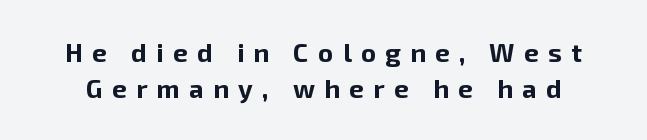
The image shows 26 px bold type, upright; set normal line spacing (1.37x), unusually wide letter spacing (+0.36 em), not underlined.
